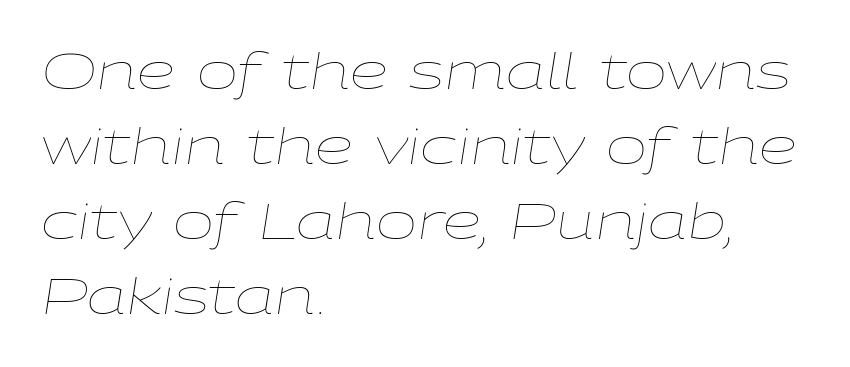
Q: Is the text bold? A: No.
Q: Is the text italic (slanted)? A: Yes, it leans right by about 9 degrees.
Q: Is the text underlined? A: No.
Q: How is the paragraph aligned? A: Left-aligned.
Q: Is the spacing between letters normal or unusually wide? A: Normal.
Q: Is the spacing between lines tight, normal or loose? A: Normal.
Q: Width (condensed, normal, or wide)? A: Wide.
Q: Stroke contrast? A: Low.
Q: x-height? A: Medium.
Q: Monospaced? A: No.
